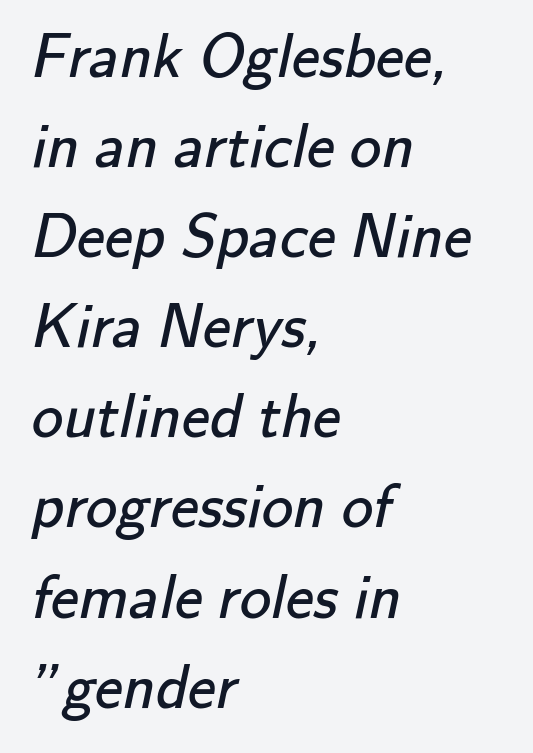
Q: Is the text bold? A: No.
Q: Is the typeface a serif or a sans-serif typeface? A: Sans-serif.
Q: Is the text underlined? A: No.
Q: How is the paragraph aligned? A: Left-aligned.
Q: Is the spacing between letters normal or unusually wide? A: Normal.
Q: Is the spacing between lines tight, normal or loose? A: Normal.
Q: Width (condensed, normal, or wide)? A: Normal.
Q: Stroke contrast? A: Low.
Q: x-height? A: Small.
Q: Monospaced? A: No.
